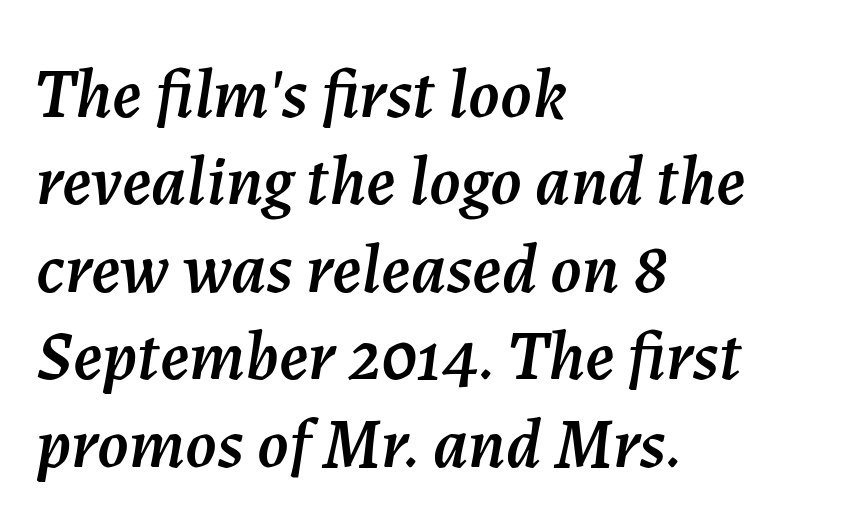
{"italic": "yes", "lean": "right", "slant_degrees": 7, "width": "normal", "stroke_contrast": "medium", "x_height": "medium", "monospaced": "no", "underline": "no", "align": "left", "line_spacing": "normal", "line_spacing_ratio": 1.25, "letter_spacing": "normal", "letter_spacing_em": 0.0, "glyph_px": 70}
